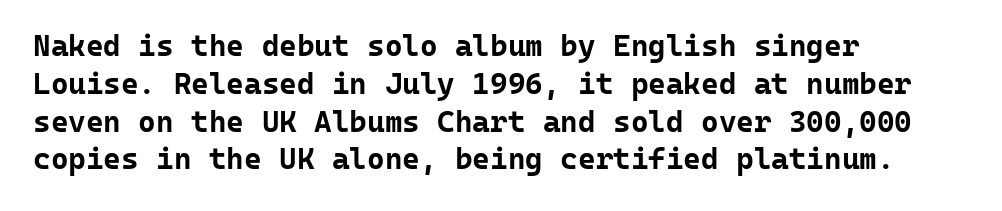
Q: Is the text bold? A: Yes.
Q: Is the text italic (slanted)? A: No, it is upright.
Q: Is the typeface a serif or a sans-serif typeface? A: Sans-serif.
Q: Is the text underlined? A: No.
Q: How is the paragraph aligned? A: Left-aligned.
Q: Is the spacing between letters normal or unusually wide? A: Normal.
Q: Is the spacing between lines tight, normal or loose? A: Normal.
Q: Width (condensed, normal, or wide)? A: Normal.
Q: Stroke contrast? A: Low.
Q: x-height? A: Medium.
Q: Monospaced? A: Yes.
